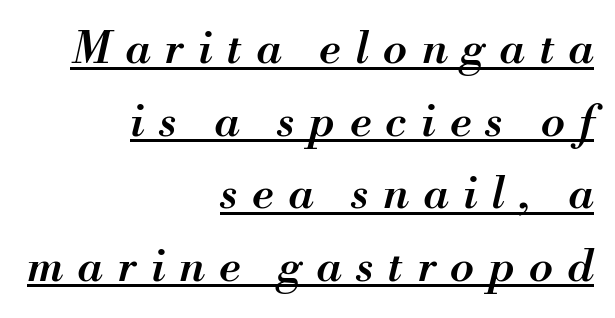
The image shows 44 px semibold type, italic (leaning right); set right-aligned, normal line spacing (1.65x), unusually wide letter spacing (+0.33 em), underlined; medium stroke contrast and a small x-height.
